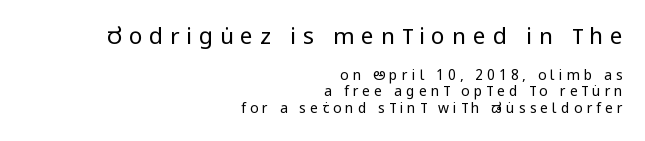
{"italic": "no", "bold": "no", "underline": "no", "align": "right", "line_spacing_ratio": 1.16, "letter_spacing": "wide", "letter_spacing_em": 0.29, "larger_block": "first", "size_ratio": 1.64, "glyph_px": 23}
